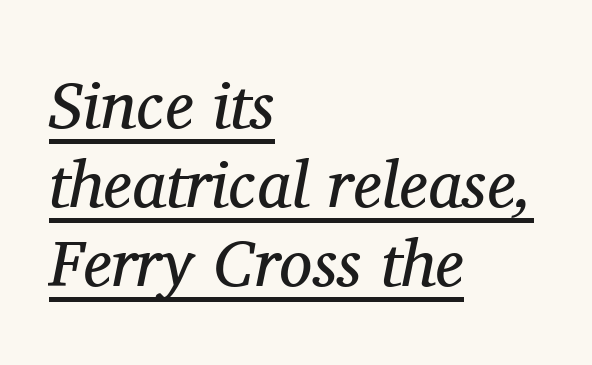
{"serif": "yes", "italic": "yes", "lean": "right", "slant_degrees": 11, "bold": "no", "weight": "regular", "width": "normal", "stroke_contrast": "medium", "x_height": "medium", "monospaced": "no", "underline": "yes", "align": "left", "line_spacing_ratio": 1.2, "letter_spacing": "normal", "letter_spacing_em": 0.0, "glyph_px": 66}
